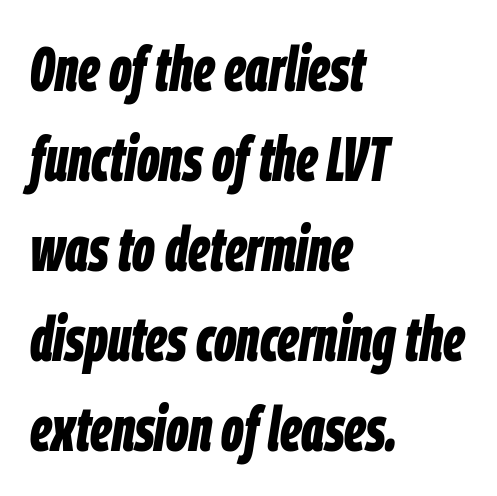
What weight is shown? A full bold with thick strokes. Characters follow at the spacing the type designer built in. These lines are rendered in a variable-pitch font. The compositor pushed each line to the left boundary. Check the space under the baseline: it is left empty.
